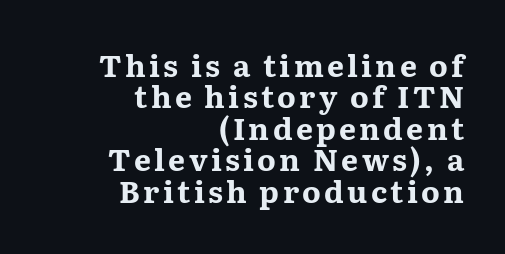
The image shows 30 px bold, wide serif type, upright; set right-aligned, tight line spacing (1.05x), not underlined; medium stroke contrast and a medium x-height.
